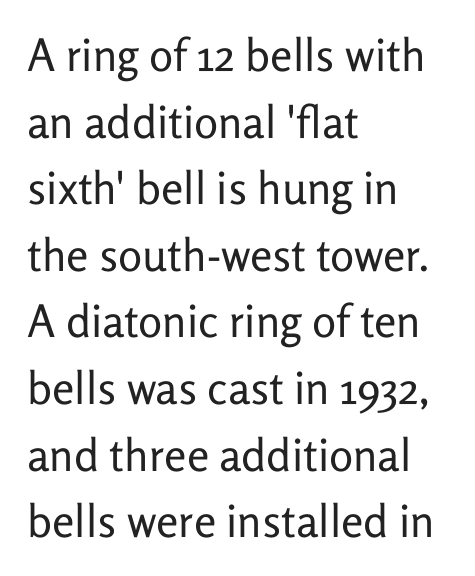
{"serif": "no", "italic": "no", "bold": "no", "weight": "regular", "width": "normal", "stroke_contrast": "low", "x_height": "medium", "monospaced": "no", "underline": "no", "align": "left", "line_spacing": "normal", "line_spacing_ratio": 1.48, "letter_spacing": "normal", "letter_spacing_em": 0.0, "glyph_px": 45}
